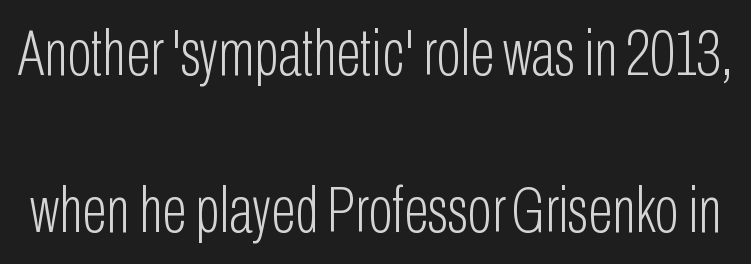
The typeface has the unassuming heft of standard copy or less. In terms of posture, this sample is upright. The string is rendered with underlining switched off. Rows of type keep a wide berth in the vertical direction.
